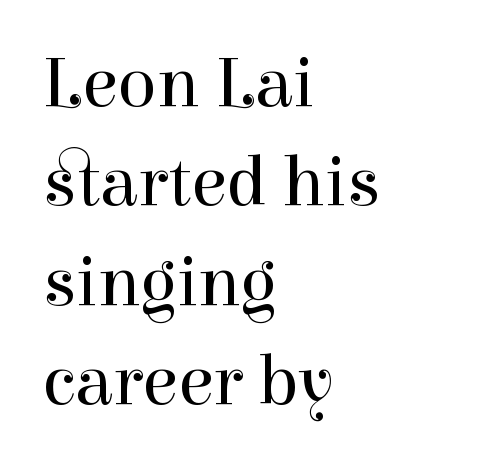
{"serif": "yes", "italic": "no", "bold": "no", "weight": "regular", "width": "normal", "stroke_contrast": "high", "x_height": "medium", "monospaced": "no", "underline": "no", "align": "left", "line_spacing": "normal", "line_spacing_ratio": 1.38, "letter_spacing": "normal", "letter_spacing_em": 0.0, "glyph_px": 72}
